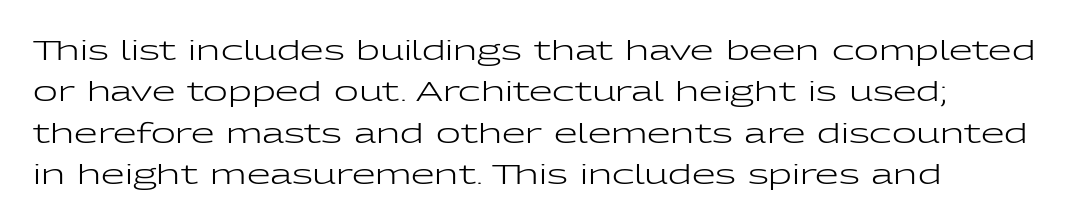
The image shows 27 px text type, upright; set normal line spacing (1.53x), normal letter spacing, not underlined.
